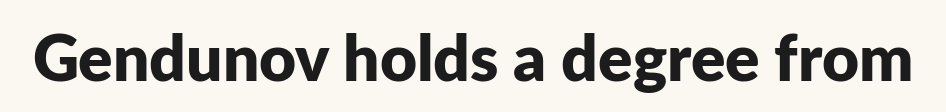
Q: Is the text bold? A: Yes.
Q: Is the text italic (slanted)? A: No, it is upright.
Q: Is the typeface a serif or a sans-serif typeface? A: Sans-serif.
Q: Is the text underlined? A: No.
Q: Is the spacing between letters normal or unusually wide? A: Normal.
Q: Width (condensed, normal, or wide)? A: Normal.
Q: Stroke contrast? A: Low.
Q: x-height? A: Medium.
Q: Monospaced? A: No.
